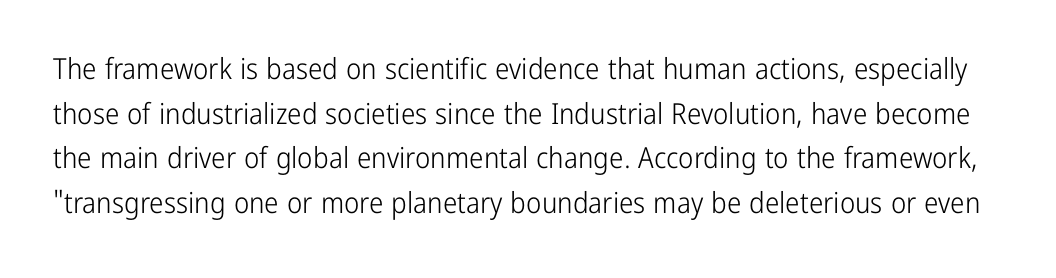
The image shows 29 px light, condensed sans-serif type, upright; set normal line spacing (1.54x), normal letter spacing, not underlined; low stroke contrast and a medium x-height.
